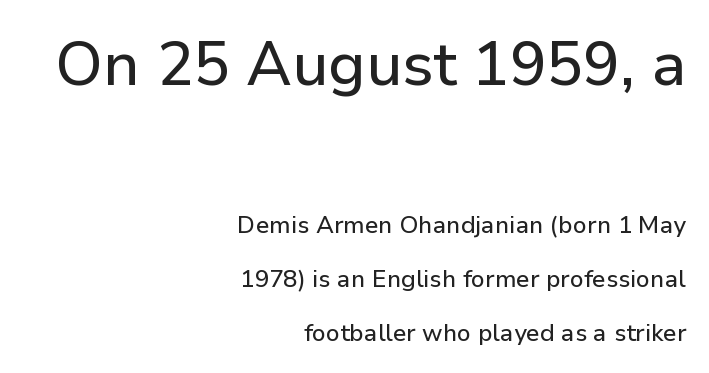
The face used here is proportionally spaced, like ordinary book or web type. A sans-serif font was chosen for this passage. Italic: no, the glyphs are upright roman. Descender tails drop into unmarked territory. A typesetter would call this leading open, well beyond the default. Teacher's note: observe the even right margin — that is flush-right alignment.
